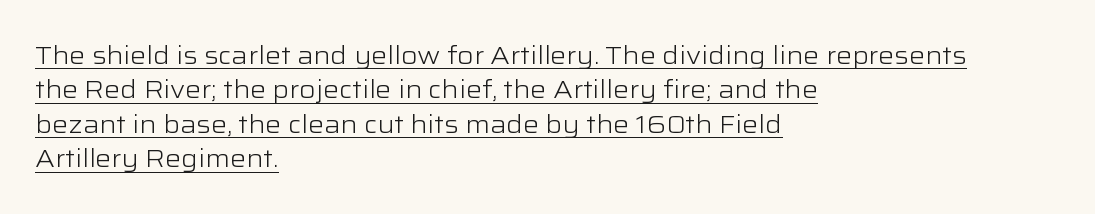
{"italic": "no", "bold": "no", "underline": "yes", "align": "left", "line_spacing": "normal", "line_spacing_ratio": 1.38, "letter_spacing": "normal", "letter_spacing_em": 0.0, "glyph_px": 25}
